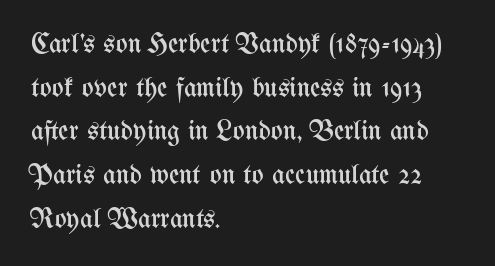
{"italic": "no", "bold": "no", "weight": "regular", "width": "condensed", "stroke_contrast": "medium", "x_height": "medium", "monospaced": "no", "underline": "no", "align": "left", "line_spacing": "normal", "line_spacing_ratio": 1.56, "letter_spacing": "normal", "letter_spacing_em": 0.0, "glyph_px": 28}
